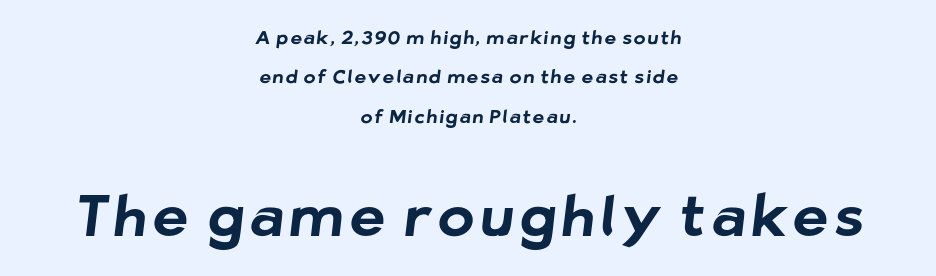
The image shows 55 px bold sans-serif type; set centered, loose line spacing (2.19x), not underlined; the second (bottom) block is 3.06x larger; low stroke contrast and a medium x-height.
